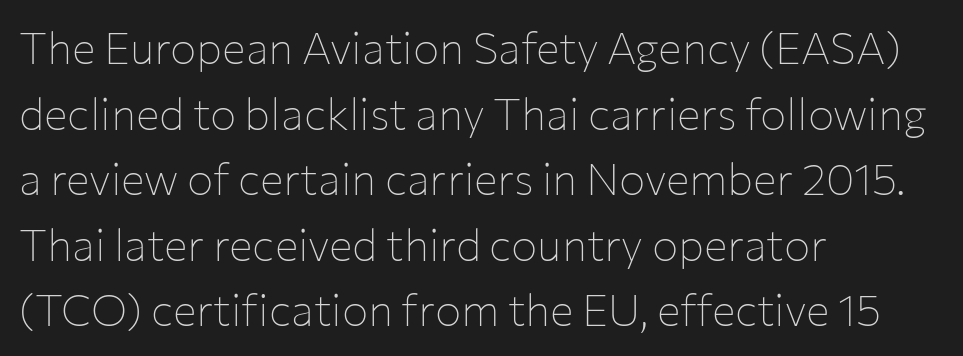
Q: Is the text bold? A: No.
Q: Is the text italic (slanted)? A: No, it is upright.
Q: Is the typeface a serif or a sans-serif typeface? A: Sans-serif.
Q: Is the text underlined? A: No.
Q: How is the paragraph aligned? A: Left-aligned.
Q: Is the spacing between letters normal or unusually wide? A: Normal.
Q: Is the spacing between lines tight, normal or loose? A: Normal.
Q: Width (condensed, normal, or wide)? A: Normal.
Q: Stroke contrast? A: Low.
Q: x-height? A: Medium.
Q: Monospaced? A: No.
